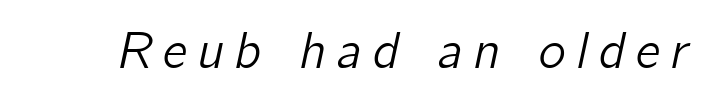
{"italic": "yes", "lean": "right", "slant_degrees": 12, "width": "normal", "stroke_contrast": "low", "x_height": "medium", "monospaced": "no", "underline": "no", "letter_spacing": "wide", "letter_spacing_em": 0.2, "glyph_px": 52}
